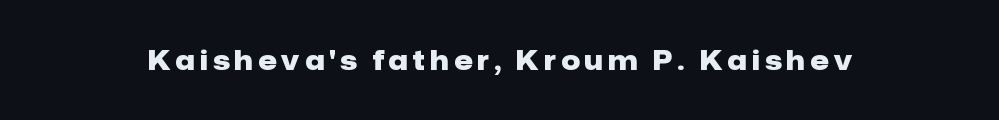
Q: Is the text bold? A: Yes.
Q: Is the text italic (slanted)? A: No, it is upright.
Q: Is the text underlined? A: No.
Q: Is the spacing between letters normal or unusually wide? A: Unusually wide.
